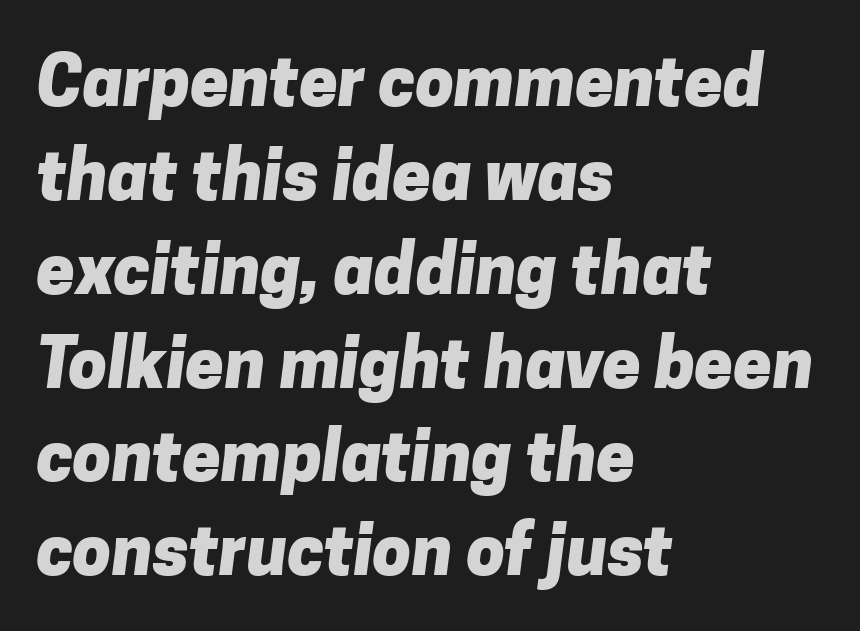
{"serif": "no", "bold": "yes", "weight": "heavy", "width": "normal", "stroke_contrast": "low", "x_height": "medium", "monospaced": "no", "underline": "no", "align": "left", "line_spacing": "normal", "line_spacing_ratio": 1.36, "letter_spacing": "normal", "letter_spacing_em": 0.0, "glyph_px": 69}
